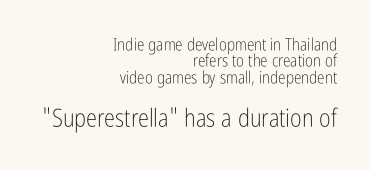
The image shows 25 px text type, upright; set right-aligned, tight line spacing (0.96x), normal letter spacing, not underlined; the second (bottom) block is 1.47x larger.
